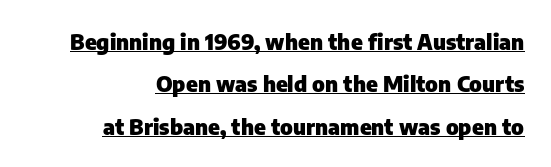
The image shows 22 px bold type, upright; set right-aligned, loose line spacing (1.93x), normal letter spacing, underlined.
